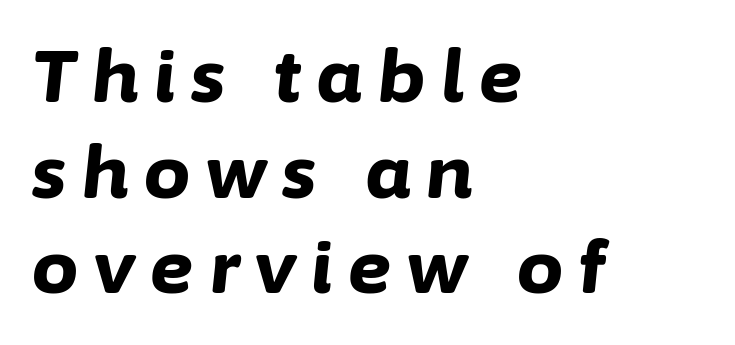
The image shows 73 px bold type, italic (leaning right); set left-aligned, normal line spacing (1.31x), unusually wide letter spacing (+0.22 em), not underlined; low stroke contrast and a medium x-height.
